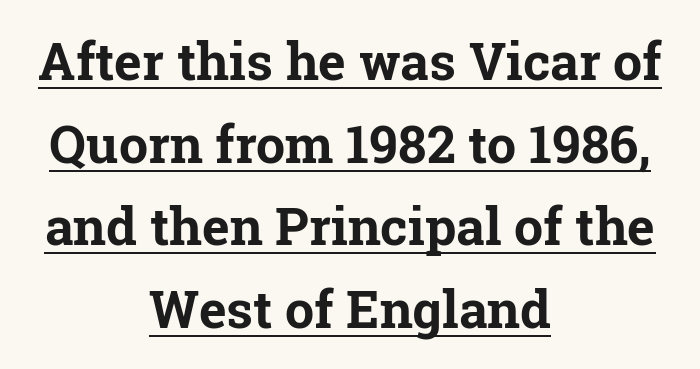
Q: Is the text bold? A: Yes.
Q: Is the text italic (slanted)? A: No, it is upright.
Q: Is the typeface a serif or a sans-serif typeface? A: Serif.
Q: Is the text underlined? A: Yes.
Q: How is the paragraph aligned? A: Centered.
Q: Is the spacing between letters normal or unusually wide? A: Normal.
Q: Is the spacing between lines tight, normal or loose? A: Normal.
Q: Width (condensed, normal, or wide)? A: Normal.
Q: Stroke contrast? A: Low.
Q: x-height? A: Medium.
Q: Monospaced? A: No.
